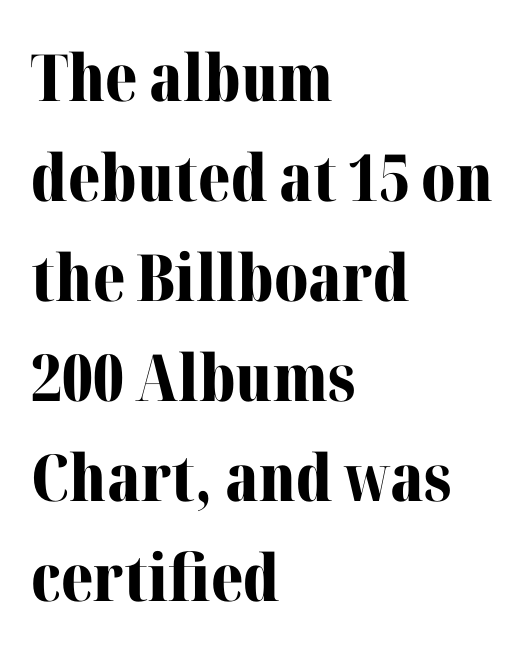
{"serif": "yes", "italic": "no", "bold": "yes", "weight": "bold", "width": "normal", "stroke_contrast": "medium", "x_height": "medium", "monospaced": "no", "underline": "no", "align": "left", "line_spacing": "normal", "line_spacing_ratio": 1.54, "letter_spacing": "normal", "letter_spacing_em": 0.0, "glyph_px": 65}
